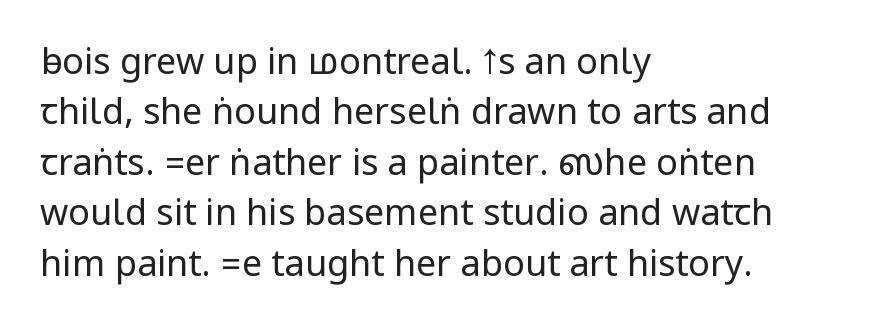
The image shows 36 px regular-weight, condensed sans-serif type, upright; set left-aligned, normal line spacing (1.4x), normal letter spacing, not underlined; low stroke contrast.
